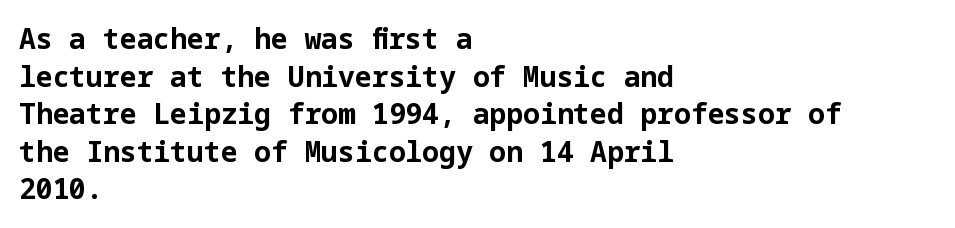
The image shows 28 px bold sans-serif type, upright; set left-aligned, normal line spacing (1.34x), normal letter spacing, not underlined; low stroke contrast and a medium x-height.
